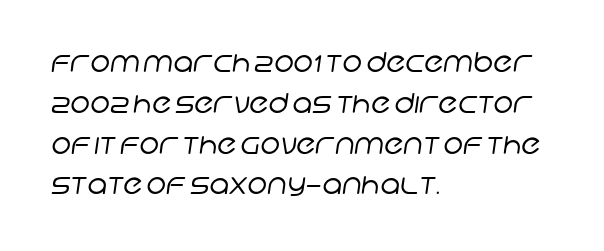
The image shows 27 px text type; set left-aligned, normal line spacing (1.51x), normal letter spacing, not underlined.
